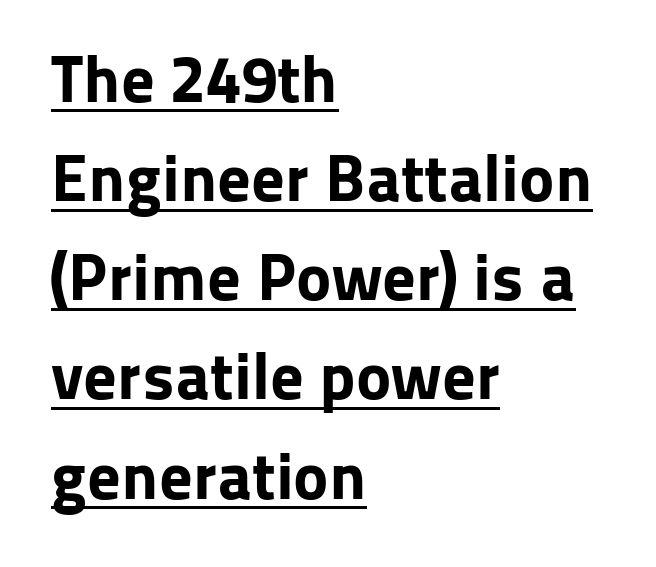
If you drew a ruler down the left edge, every line would touch it. Nope, no serifs anywhere on these letters. A typesetter would call this leading conventional body-copy spacing. The typesetting leans heavy: a genuine bold. This sample carries an underscore along the baseline area.
